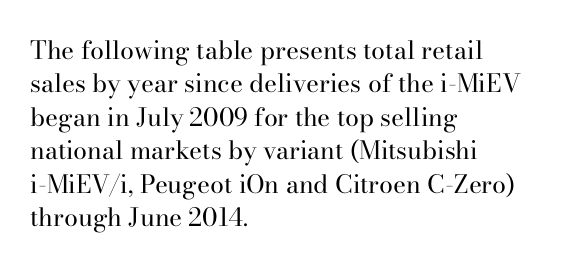
{"italic": "no", "bold": "no", "underline": "no", "align": "left", "line_spacing": "normal", "line_spacing_ratio": 1.34, "letter_spacing": "normal", "letter_spacing_em": 0.0, "glyph_px": 25}
